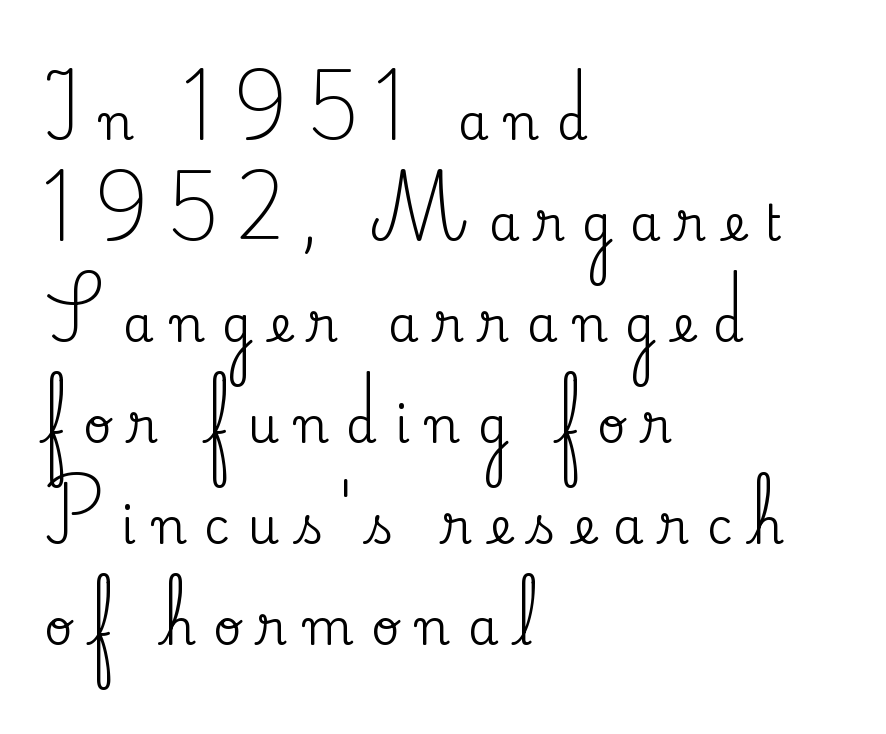
The image shows 49 px serif type, upright; set left-aligned, loose line spacing (2.06x), unusually wide letter spacing (+0.36 em), not underlined; medium stroke contrast and a small x-height.
